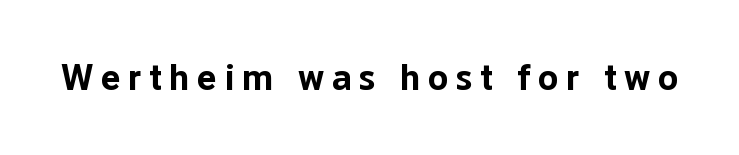
A dark, heavy texture on the line: the type is bold. Every stem runs plumb, perpendicular to the baseline. Lines of text with bare space underneath. Is this a sans? Yes — the strokes have no serifs. The rendering uses natural spacing where letterforms have individual widths.
